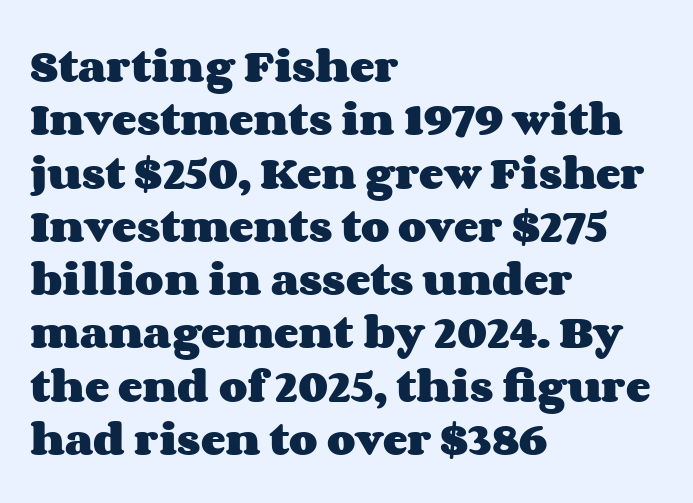
{"italic": "no", "bold": "yes", "weight": "heavy", "width": "wide", "stroke_contrast": "medium", "x_height": "large", "monospaced": "no", "underline": "no", "align": "left", "line_spacing": "normal", "line_spacing_ratio": 1.44, "letter_spacing": "normal", "letter_spacing_em": 0.0, "glyph_px": 37}
